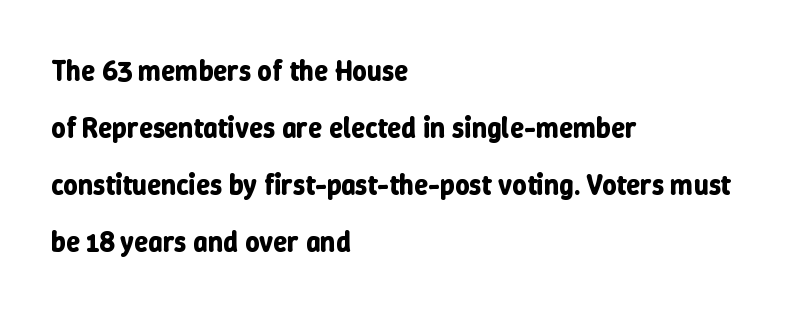
{"italic": "no", "bold": "yes", "weight": "bold", "width": "normal", "stroke_contrast": "low", "x_height": "medium", "monospaced": "no", "underline": "no", "align": "left", "line_spacing": "loose", "line_spacing_ratio": 2.03, "letter_spacing": "normal", "letter_spacing_em": 0.0, "glyph_px": 28}
